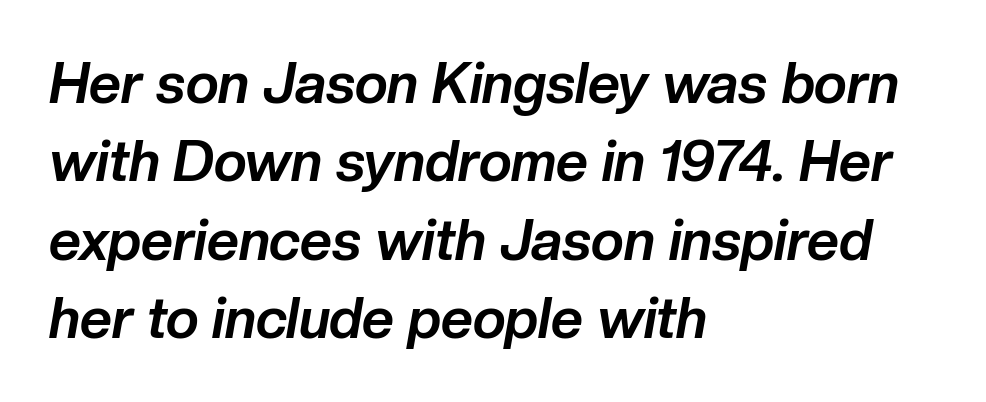
Q: Is the text bold? A: Yes.
Q: Is the text italic (slanted)? A: Yes, it leans right by about 10 degrees.
Q: Is the text underlined? A: No.
Q: How is the paragraph aligned? A: Left-aligned.
Q: Is the spacing between letters normal or unusually wide? A: Normal.
Q: Is the spacing between lines tight, normal or loose? A: Normal.
Q: Width (condensed, normal, or wide)? A: Normal.
Q: Stroke contrast? A: Low.
Q: x-height? A: Medium.
Q: Monospaced? A: No.
